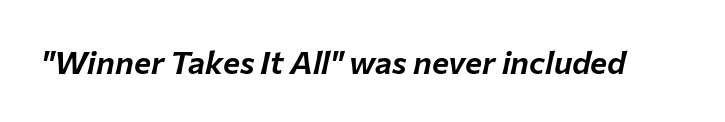
{"italic": "yes", "lean": "right", "slant_degrees": 12, "width": "normal", "stroke_contrast": "low", "x_height": "medium", "monospaced": "no", "underline": "no", "letter_spacing": "normal", "letter_spacing_em": 0.0, "glyph_px": 32}
